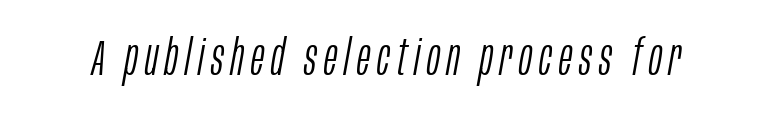
The image shows 50 px light, condensed type, italic (leaning right); set not underlined; low stroke contrast and a large x-height.
